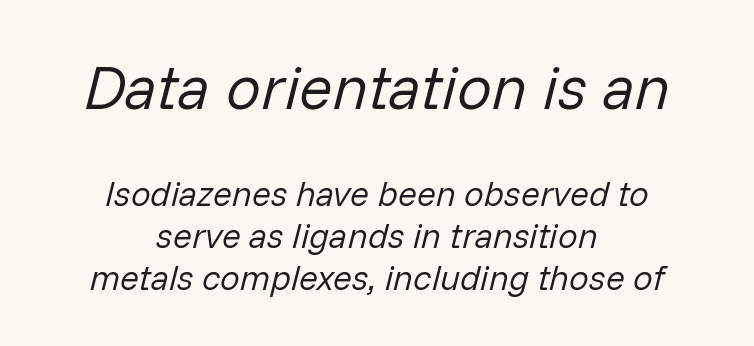
Q: Is the text bold? A: No.
Q: Is the text italic (slanted)? A: Yes, it leans right by about 14 degrees.
Q: Is the text underlined? A: No.
Q: How is the paragraph aligned? A: Centered.
Q: Is the spacing between letters normal or unusually wide? A: Normal.
Q: Which block of text is set in a larger size, the first (top) or the second (bottom)? A: The first (top) one.
Q: Width (condensed, normal, or wide)? A: Normal.
Q: Stroke contrast? A: Low.
Q: x-height? A: Medium.
Q: Monospaced? A: No.
